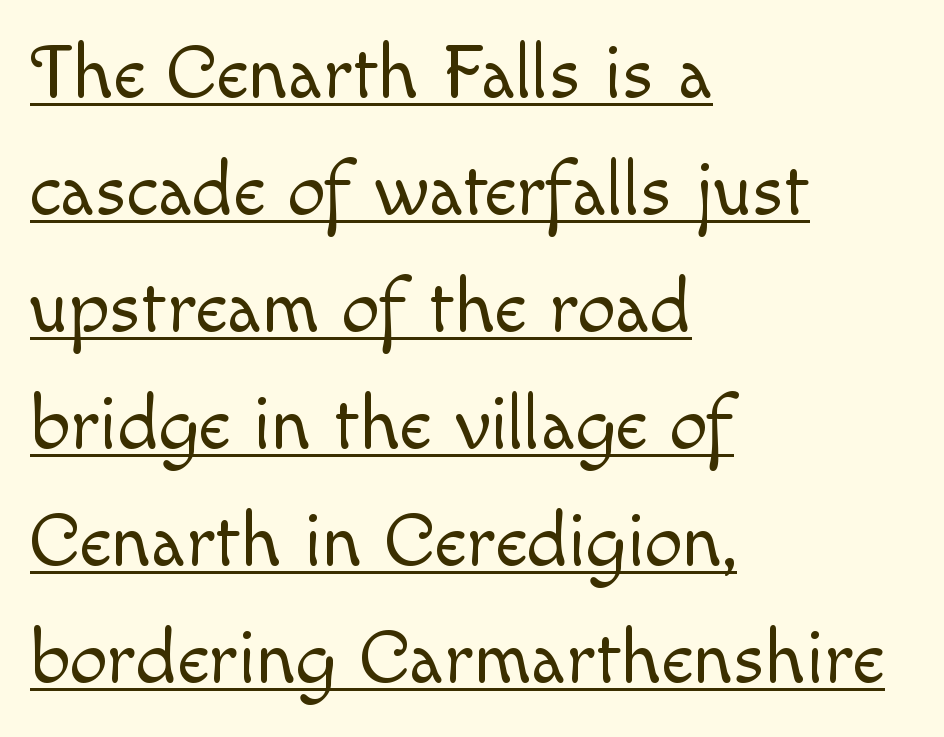
{"italic": "no", "bold": "no", "weight": "light", "width": "normal", "x_height": "small", "monospaced": "no", "underline": "yes", "align": "left", "line_spacing": "normal", "line_spacing_ratio": 1.54, "letter_spacing": "normal", "letter_spacing_em": 0.0, "glyph_px": 76}
